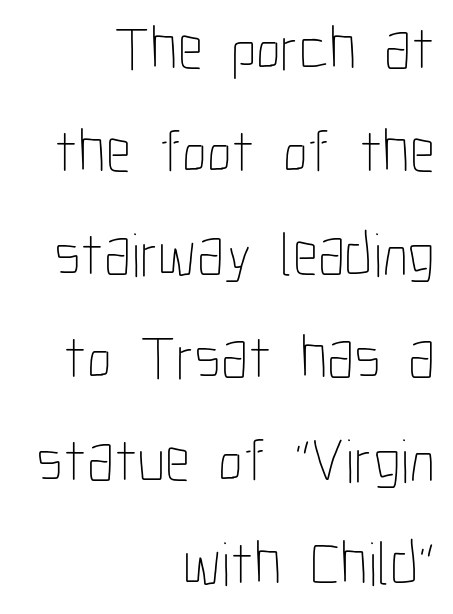
Q: Is the text bold? A: No.
Q: Is the text italic (slanted)? A: No, it is upright.
Q: Is the text underlined? A: No.
Q: How is the paragraph aligned? A: Right-aligned.
Q: Is the spacing between letters normal or unusually wide? A: Normal.
Q: Is the spacing between lines tight, normal or loose? A: Normal.
Q: Width (condensed, normal, or wide)? A: Condensed.
Q: Stroke contrast? A: Low.
Q: x-height? A: Medium.
Q: Monospaced? A: No.
